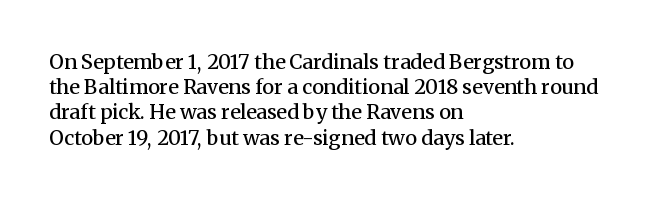
Q: Is the text bold? A: Semi-bold.
Q: Is the text italic (slanted)? A: No, it is upright.
Q: Is the text underlined? A: No.
Q: How is the paragraph aligned? A: Left-aligned.
Q: Is the spacing between letters normal or unusually wide? A: Normal.
Q: Is the spacing between lines tight, normal or loose? A: Normal.
